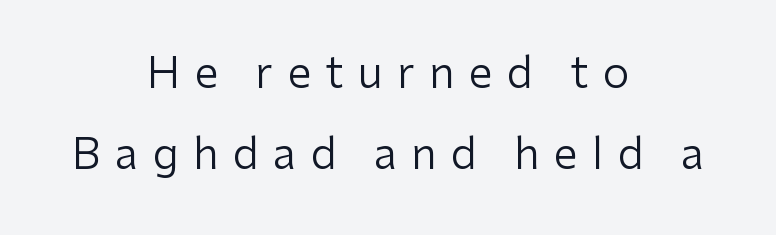
The letters advance in unequal steps, a hallmark of proportional type. Serif or sans? Sans — the stroke terminals are bare. What stands out about the letter spacing? Its width — letters are far apart. The typeface has the unassuming heft of standard copy or less.
